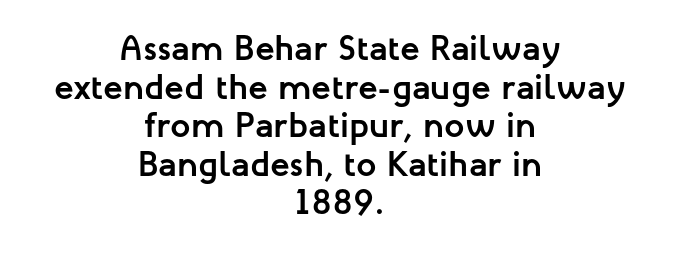
{"serif": "no", "italic": "no", "bold": "yes", "weight": "semibold", "width": "normal", "stroke_contrast": "low", "x_height": "medium", "monospaced": "no", "underline": "no", "align": "center", "line_spacing": "tight", "line_spacing_ratio": 1.07, "letter_spacing": "normal", "letter_spacing_em": 0.0, "glyph_px": 36}
